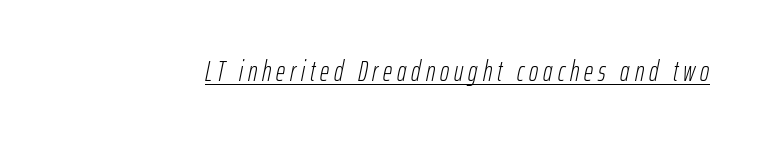
Q: Is the text bold? A: No.
Q: Is the text italic (slanted)? A: Yes, it leans right by about 12 degrees.
Q: Is the text underlined? A: Yes.
Q: Width (condensed, normal, or wide)? A: Condensed.
Q: Stroke contrast? A: Low.
Q: x-height? A: Medium.
Q: Monospaced? A: No.
